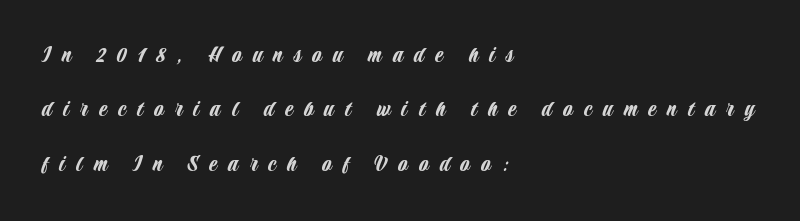
{"underline": "no", "align": "left", "line_spacing": "loose", "line_spacing_ratio": 2.27, "letter_spacing": "wide", "letter_spacing_em": 0.46, "glyph_px": 24}
